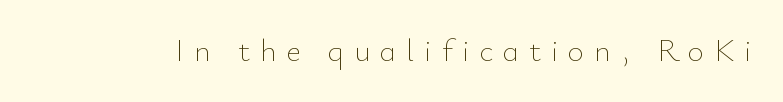
Type without underlining. Glyph-to-glyph distance is far greater than everyday printed text. You could not count columns in this text — the font is proportionally spaced. Letters have the restrained weight of plain body copy at most. Quick note: not italic, upright.
